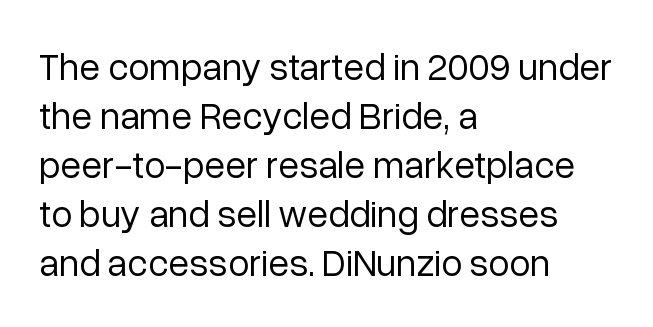
The image shows 38 px regular-weight sans-serif type, upright; set left-aligned, normal line spacing (1.29x), normal letter spacing, not underlined; low stroke contrast and a medium x-height.
